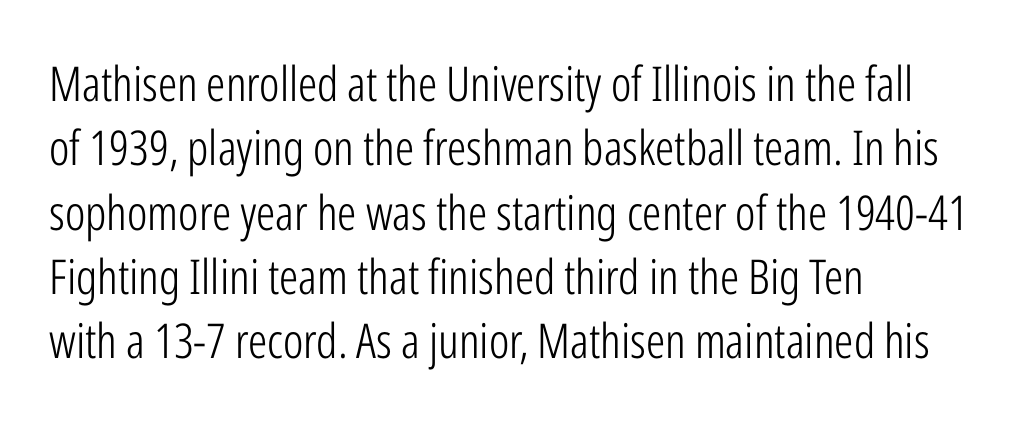
Each line starts at the same left margin while the right side varies. In terms of letterspacing, this is plain default setting. You can tell from the bare stems that sans-serif type was used. The rendering uses a moderate line-height, typical for paragraphs. The specimen reads as upright at a glance. The baseline area is clear.
